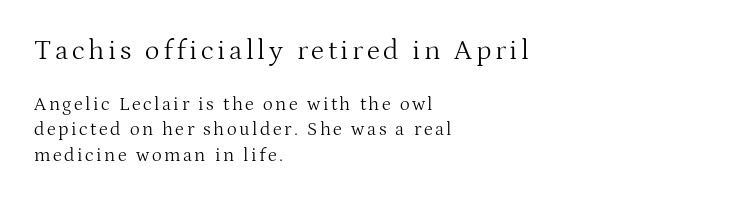
The image shows 28 px light serif type, upright; set left-aligned, normal line spacing (1.32x), not underlined; the first (top) block is 1.47x larger; medium stroke contrast and a medium x-height.
